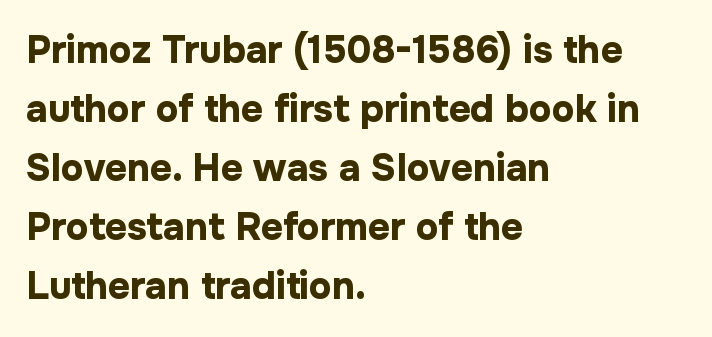
{"serif": "no", "italic": "no", "bold": "yes", "weight": "bold", "width": "normal", "stroke_contrast": "low", "x_height": "medium", "monospaced": "no", "underline": "no", "align": "left", "line_spacing": "normal", "line_spacing_ratio": 1.55, "letter_spacing": "normal", "letter_spacing_em": 0.0, "glyph_px": 38}
